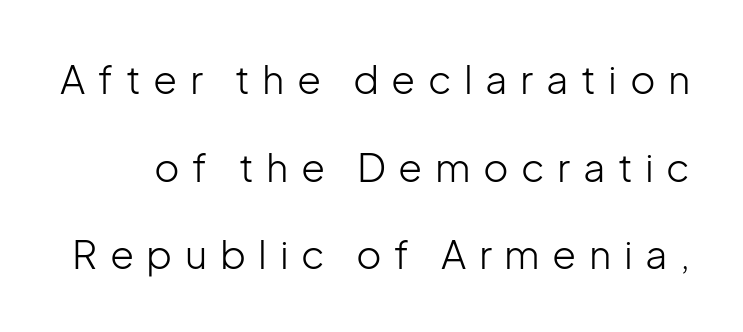
{"serif": "no", "italic": "no", "bold": "no", "weight": "light", "width": "normal", "stroke_contrast": "low", "x_height": "medium", "monospaced": "no", "underline": "no", "line_spacing": "loose", "line_spacing_ratio": 2.25, "letter_spacing": "wide", "letter_spacing_em": 0.32, "glyph_px": 39}
